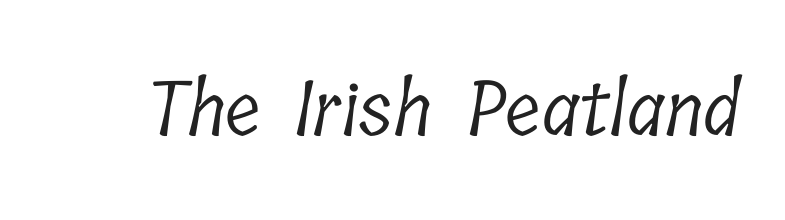
The image shows 76 px light, condensed serif type; set normal letter spacing, not underlined; low stroke contrast and a medium x-height.
